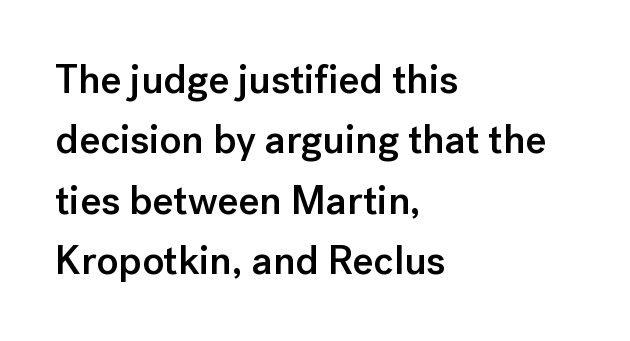
Q: Is the text bold? A: Semi-bold.
Q: Is the text italic (slanted)? A: No, it is upright.
Q: Is the typeface a serif or a sans-serif typeface? A: Sans-serif.
Q: Is the text underlined? A: No.
Q: How is the paragraph aligned? A: Left-aligned.
Q: Is the spacing between letters normal or unusually wide? A: Normal.
Q: Is the spacing between lines tight, normal or loose? A: Normal.
Q: Width (condensed, normal, or wide)? A: Normal.
Q: Stroke contrast? A: Low.
Q: x-height? A: Medium.
Q: Monospaced? A: No.
